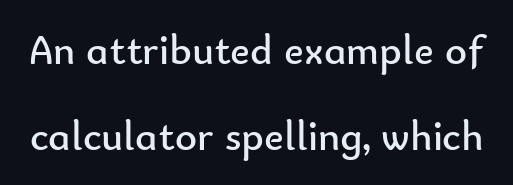
Unlike a traditional serif, this face leaves its strokes unadorned. Weight: regular or lighter. Successive baselines arrive slowly, with a big drop between each. Short note: letters normally spaced. The words here are not underlined. The lettering stays uniformly vertical, giving the passage a roman look.
